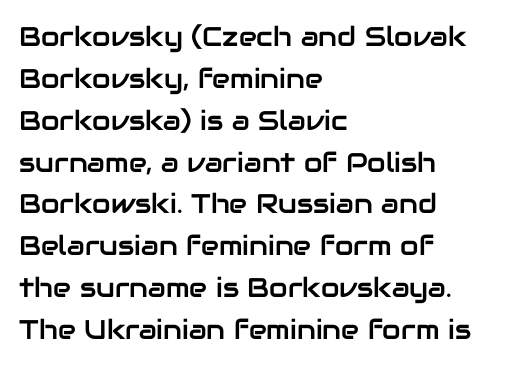
{"italic": "no", "underline": "no", "align": "left", "line_spacing": "normal", "line_spacing_ratio": 1.55, "letter_spacing": "normal", "letter_spacing_em": 0.0, "glyph_px": 27}
